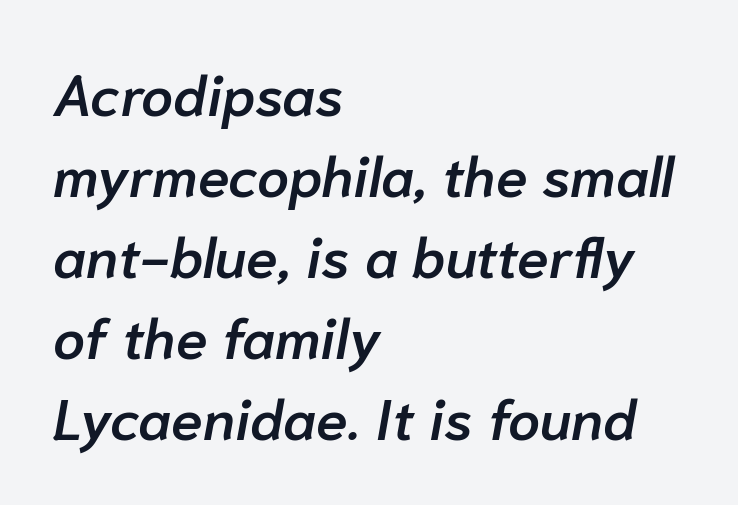
The image shows 57 px semibold type, italic (leaning right); set left-aligned, normal line spacing (1.42x), normal letter spacing, not underlined; low stroke contrast and a medium x-height.
